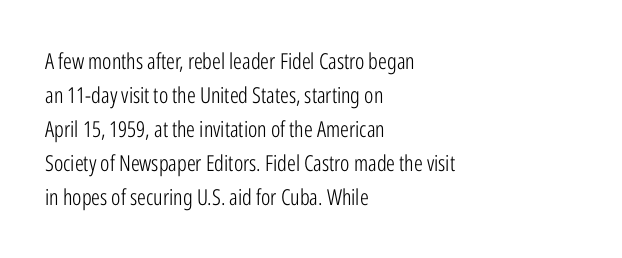
{"italic": "no", "bold": "no", "underline": "no", "align": "left", "line_spacing": "normal", "line_spacing_ratio": 1.55, "letter_spacing": "normal", "letter_spacing_em": 0.0, "glyph_px": 22}
